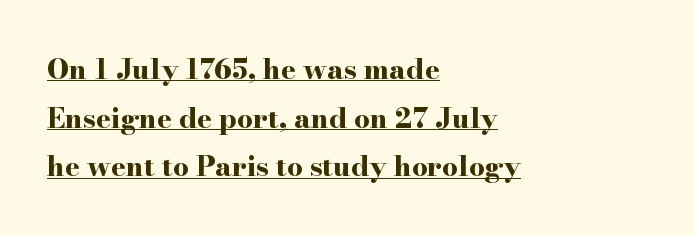
The image shows 28 px bold, wide serif type, upright; set left-aligned, line spacing 1.74x, normal letter spacing, underlined; high stroke contrast and a small x-height.
